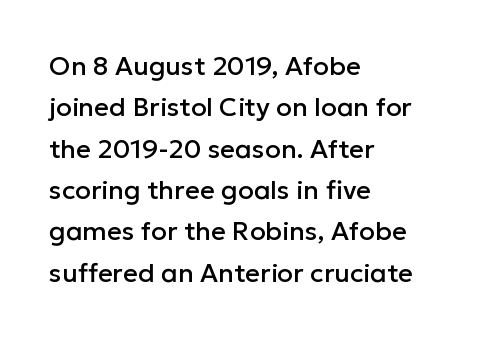
{"italic": "no", "underline": "no", "align": "left", "line_spacing": "normal", "line_spacing_ratio": 1.59, "letter_spacing": "normal", "letter_spacing_em": 0.0, "glyph_px": 26}
